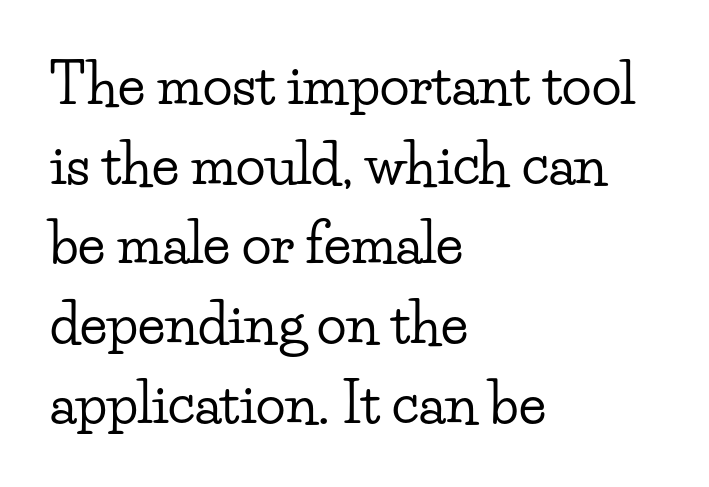
{"serif": "yes", "italic": "no", "width": "wide", "stroke_contrast": "low", "x_height": "small", "monospaced": "no", "underline": "no", "align": "left", "line_spacing": "normal", "line_spacing_ratio": 1.45, "letter_spacing": "normal", "letter_spacing_em": 0.0, "glyph_px": 55}
